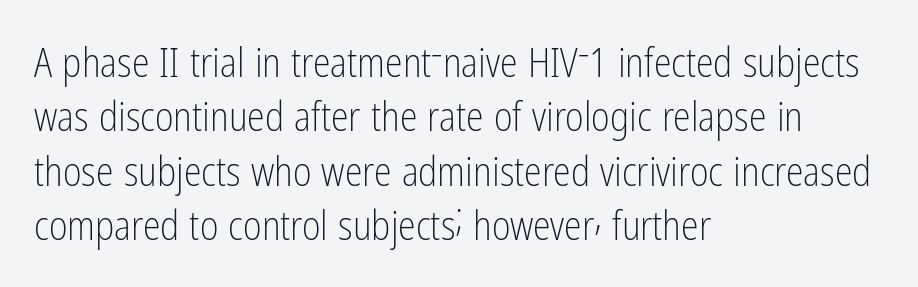
The image shows 40 px light, condensed sans-serif type, upright; set left-aligned, normal line spacing (1.36x), normal letter spacing, not underlined; low stroke contrast and a medium x-height.
